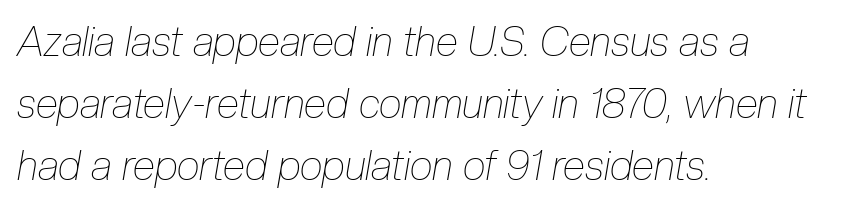
The image shows 41 px thin, condensed type, italic (leaning right); set left-aligned, normal line spacing (1.51x), normal letter spacing, not underlined; low stroke contrast and a medium x-height.
